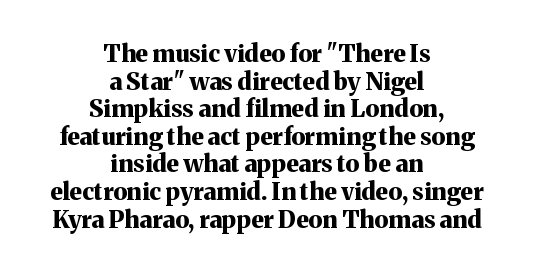
Q: Is the text bold? A: Yes.
Q: Is the text italic (slanted)? A: No, it is upright.
Q: Is the text underlined? A: No.
Q: How is the paragraph aligned? A: Centered.
Q: Is the spacing between letters normal or unusually wide? A: Normal.
Q: Is the spacing between lines tight, normal or loose? A: Tight.
